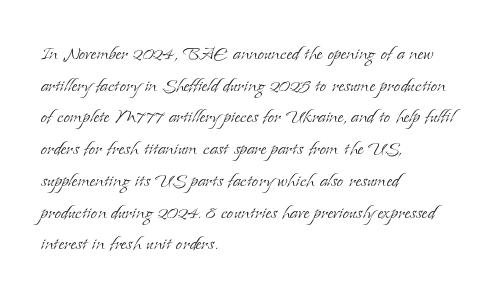
Q: Is the text bold? A: No.
Q: Is the text italic (slanted)? A: Yes.
Q: Is the text underlined? A: No.
Q: How is the paragraph aligned? A: Left-aligned.
Q: Is the spacing between letters normal or unusually wide? A: Normal.
Q: Is the spacing between lines tight, normal or loose? A: Normal.
